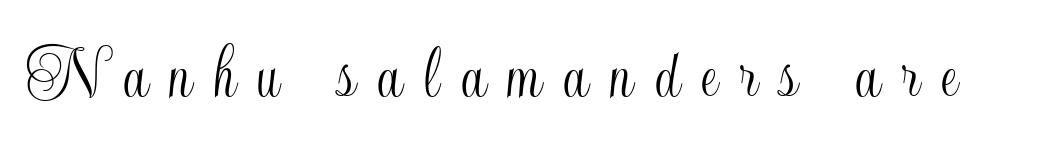
Unmarked baselines from the first word to the last. Words appear elongated and porous because spacing is wide. Looks like regular typesetting: each glyph gets only the width it needs.
